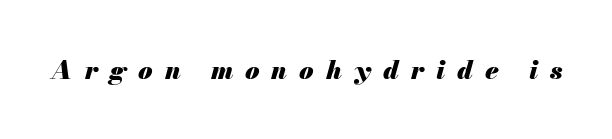
Weight: bold. The text carries the slant typical of an italic or oblique font. The space directly below the letters is spotless. There is plenty of visible air inserted between adjacent glyphs.
